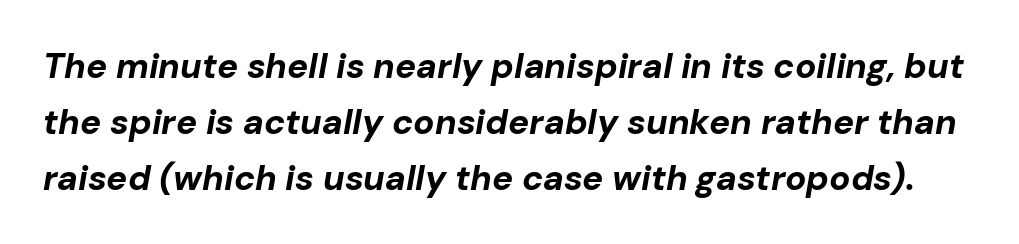
The space between consecutive lines is moderate. Caption: standard tracking, unaltered. Underlining? Definitely not there. This is oblique type, the kind used for emphasis or titles. These words are printed bold, with thick strokes throughout. The letters advance in unequal steps, a hallmark of proportional type.
